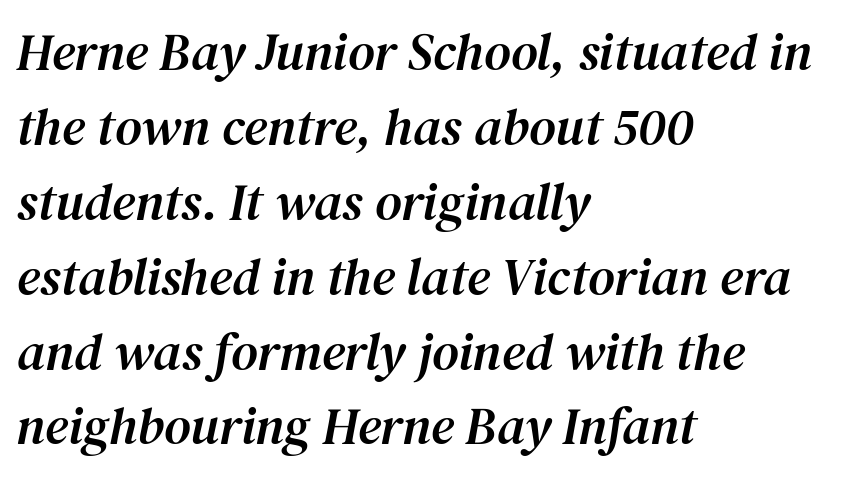
{"serif": "yes", "italic": "yes", "lean": "right", "slant_degrees": 12, "width": "normal", "stroke_contrast": "medium", "x_height": "medium", "monospaced": "no", "underline": "no", "align": "left", "line_spacing": "normal", "line_spacing_ratio": 1.44, "letter_spacing": "normal", "letter_spacing_em": 0.0, "glyph_px": 52}
